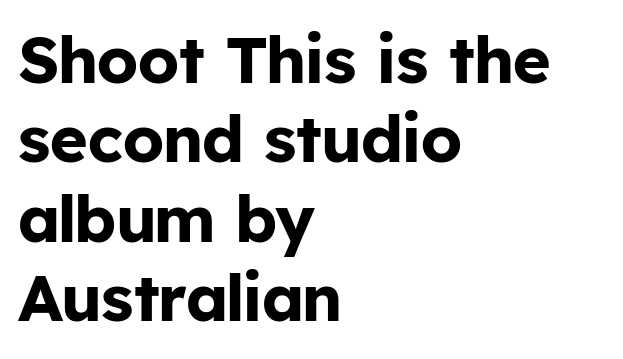
Spacing verdict: proportional, widths tailored to each character. This sample uses plain, unmodified letter spacing. Thick stems and heavy bowls — unmistakably bold. This sample is left-justified, so line endings fall wherever the words run out. Italic? Not at all — the glyphs are vertical. Check where the strokes stop: nothing finishes them off — pure sans.
